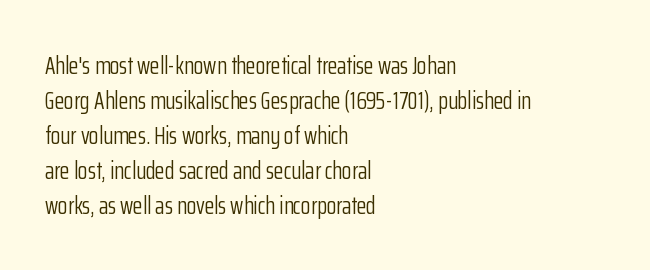
Nobody drew a line under any word here. The passage is arranged the way most books set body copy — flush left. Is the stroke heavy? The answer is a plain regular-or-lighter. Nobody touched the tracking dial on this one. A roman cut, with each character standing at attention. The space between consecutive lines is moderate.
